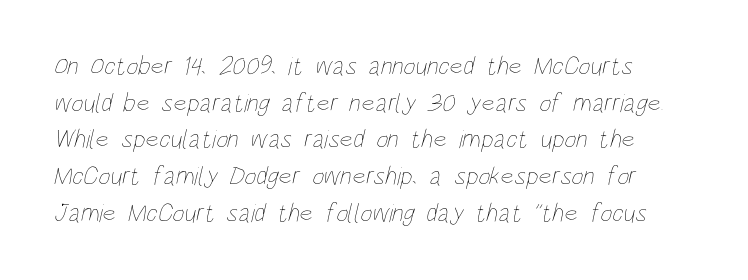
{"bold": "no", "underline": "no", "line_spacing": "normal", "line_spacing_ratio": 1.41, "letter_spacing": "normal", "letter_spacing_em": 0.0, "glyph_px": 26}
